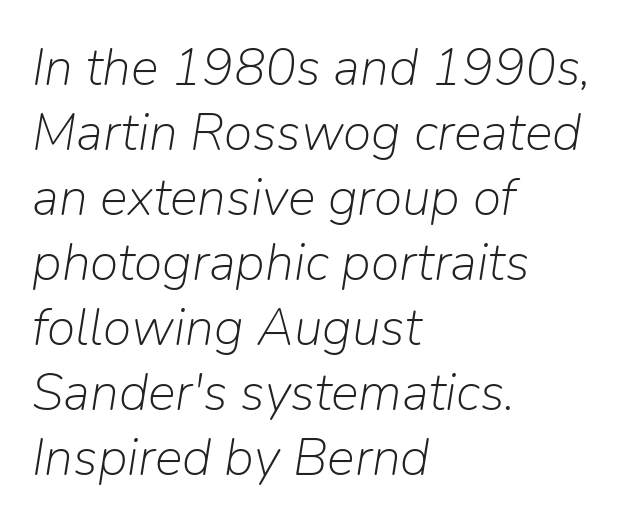
Weight: not bold — regular or lighter. The passage shown is not underscored anywhere. The text carries the slant typical of an italic or oblique font. Casual observation: everything's shoved over to the left. Each letter keeps its own natural width here, so spacing adapts to shape.
